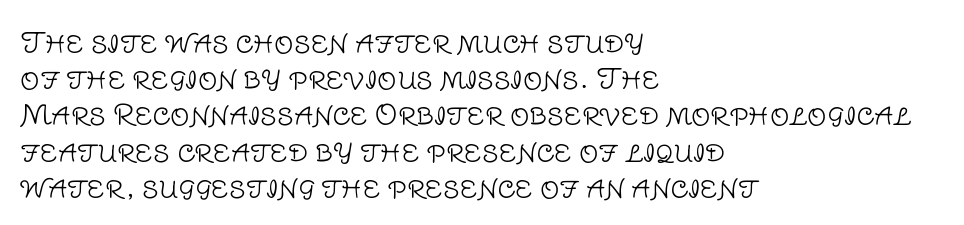
The image shows 27 px text type; set left-aligned, normal line spacing (1.34x), normal letter spacing, not underlined.
